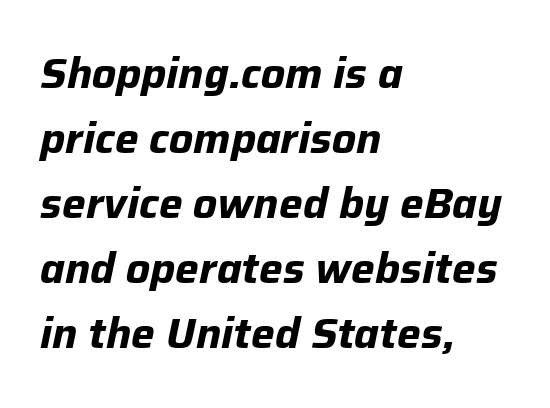
Horizontal alignment here is leftward, the default for most running prose. Beneath every word, the page is bare. Think of a printed novel: that variable character pitch is what you see here. Emphasis by weight is at full strength: bold. Tall strokes in this sample are angled rather than plumb. There is no visible air inserted between adjacent glyphs.
